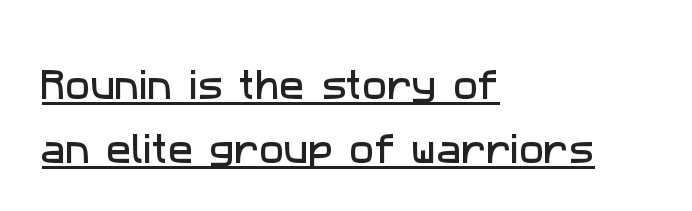
{"serif": "no", "width": "normal", "stroke_contrast": "low", "x_height": "medium", "monospaced": "no", "underline": "yes", "align": "left", "line_spacing": "loose", "line_spacing_ratio": 1.94, "letter_spacing": "normal", "letter_spacing_em": 0.0, "glyph_px": 33}
